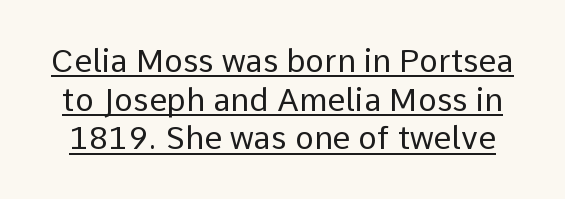
{"serif": "no", "italic": "no", "bold": "no", "weight": "regular", "width": "normal", "stroke_contrast": "low", "x_height": "medium", "monospaced": "no", "underline": "yes", "line_spacing_ratio": 1.21, "letter_spacing": "normal", "letter_spacing_em": 0.0, "glyph_px": 32}
